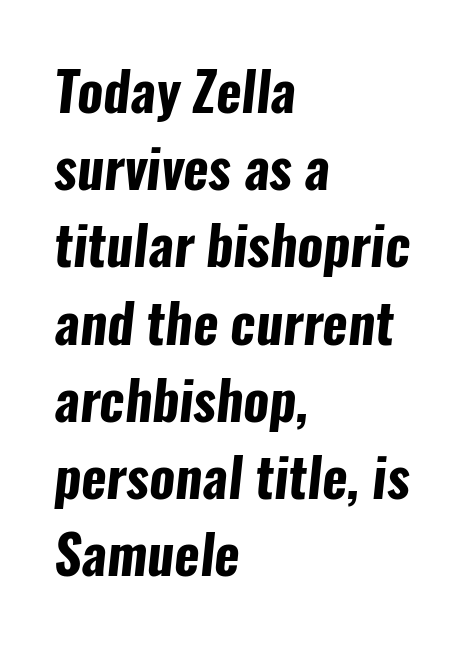
Q: Is the text bold? A: Yes.
Q: Is the typeface a serif or a sans-serif typeface? A: Sans-serif.
Q: Is the text underlined? A: No.
Q: How is the paragraph aligned? A: Left-aligned.
Q: Is the spacing between letters normal or unusually wide? A: Normal.
Q: Is the spacing between lines tight, normal or loose? A: Normal.
Q: Width (condensed, normal, or wide)? A: Condensed.
Q: Stroke contrast? A: Low.
Q: x-height? A: Medium.
Q: Monospaced? A: No.
